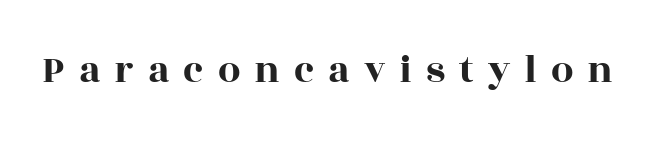
{"serif": "yes", "italic": "no", "width": "wide", "x_height": "large", "monospaced": "no", "underline": "no", "letter_spacing": "wide", "letter_spacing_em": 0.35, "glyph_px": 40}
